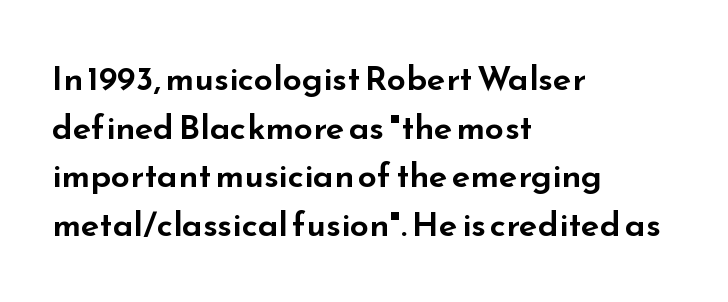
{"serif": "no", "italic": "no", "width": "wide", "stroke_contrast": "low", "x_height": "small", "monospaced": "no", "underline": "no", "align": "left", "line_spacing": "normal", "line_spacing_ratio": 1.43, "letter_spacing": "normal", "letter_spacing_em": 0.0, "glyph_px": 34}
